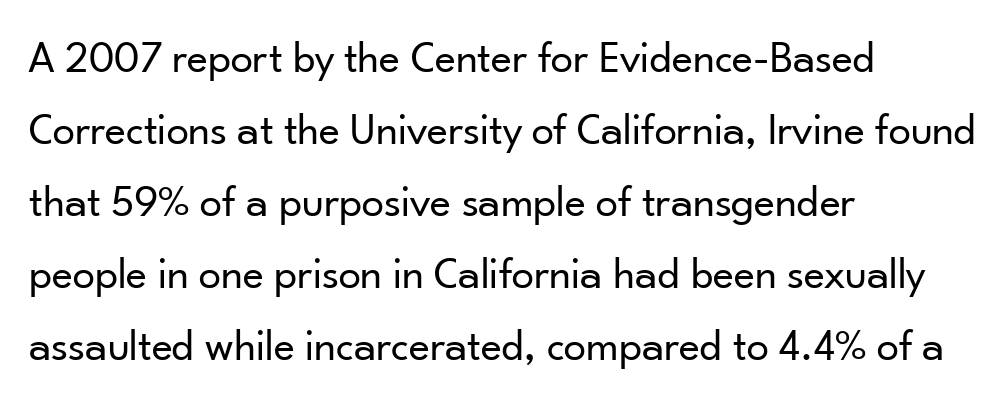
{"serif": "no", "italic": "no", "bold": "no", "weight": "regular", "width": "normal", "stroke_contrast": "low", "x_height": "small", "monospaced": "no", "underline": "no", "align": "left", "line_spacing": "normal", "line_spacing_ratio": 1.6, "letter_spacing": "normal", "letter_spacing_em": 0.0, "glyph_px": 45}
